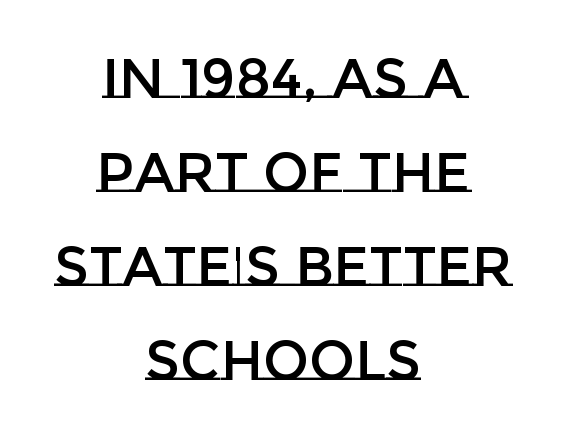
{"italic": "no", "width": "normal", "stroke_contrast": "low", "x_height": "large", "monospaced": "no", "underline": "no", "align": "center", "line_spacing_ratio": 1.71, "letter_spacing": "normal", "letter_spacing_em": 0.0, "glyph_px": 55}
